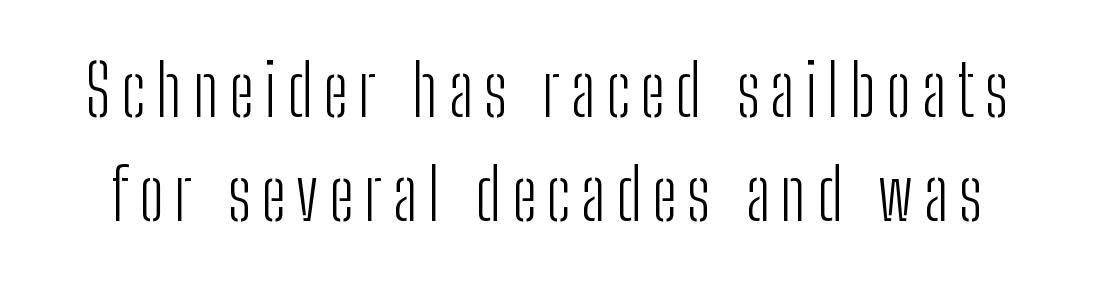
Q: Is the text bold? A: No.
Q: Is the text italic (slanted)? A: No, it is upright.
Q: Is the typeface a serif or a sans-serif typeface? A: Sans-serif.
Q: Is the text underlined? A: No.
Q: Is the spacing between lines tight, normal or loose? A: Normal.
Q: Width (condensed, normal, or wide)? A: Condensed.
Q: Stroke contrast? A: Low.
Q: x-height? A: Medium.
Q: Monospaced? A: No.
